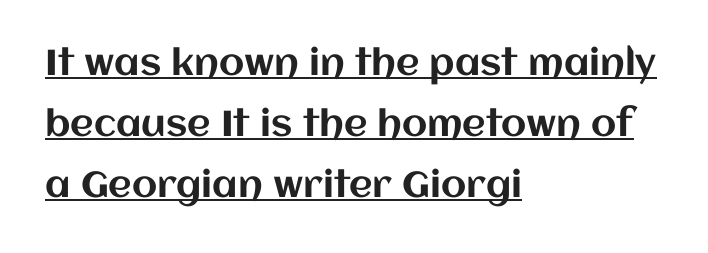
Compared with undecorated copy, this sample adds a rule below the words. Baseline-to-baseline distance is the conventional proportion of letter height. Default kerning and tracking; the words read as compact shapes. This sample uses an upright cut, with every glyph sitting square on the baseline. The passage shown is typed in a proportional face where columns would drift. If you drew a ruler down the left edge, every line would touch it.
